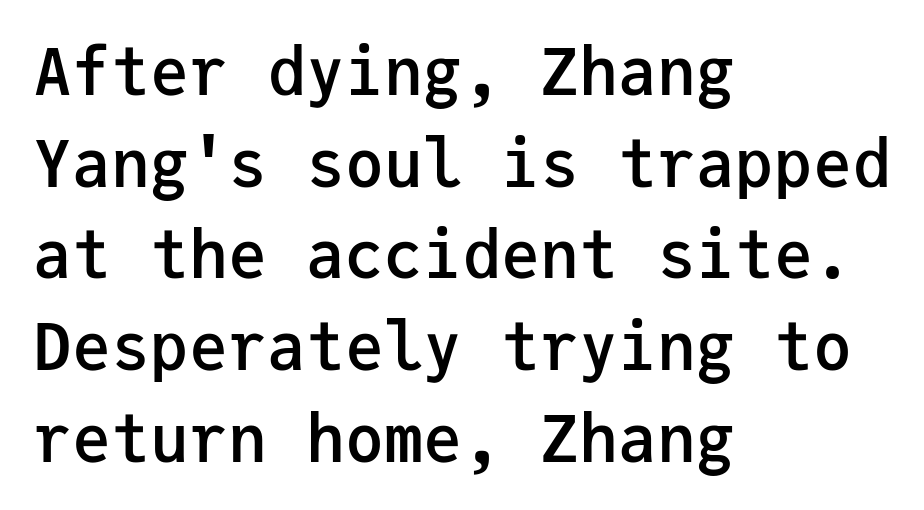
The image shows 65 px semibold sans-serif type, upright, monospaced; set left-aligned, normal line spacing (1.41x), normal letter spacing, not underlined; low stroke contrast and a medium x-height.
